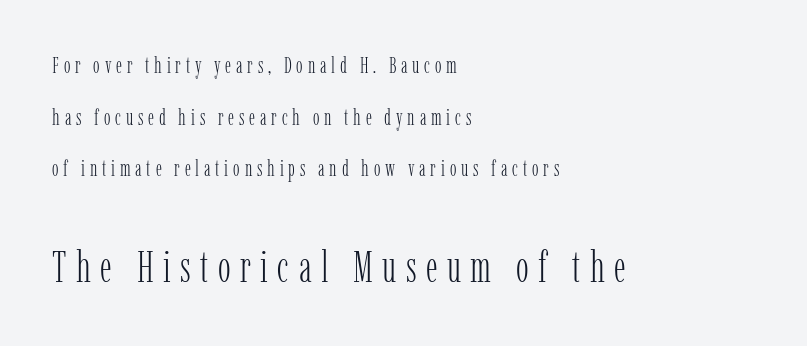
{"serif": "yes", "italic": "no", "bold": "no", "weight": "light", "width": "condensed", "stroke_contrast": "low", "x_height": "medium", "monospaced": "no", "underline": "no", "align": "left", "line_spacing": "loose", "line_spacing_ratio": 2.35, "letter_spacing": "wide", "letter_spacing_em": 0.22, "larger_block": "second", "size_ratio": 1.95, "glyph_px": 43}
